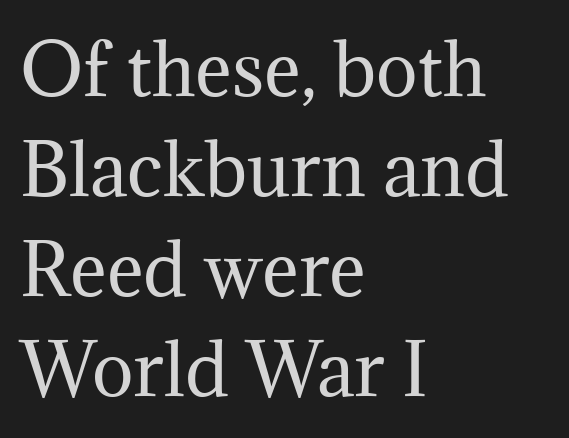
{"serif": "yes", "italic": "no", "bold": "no", "weight": "regular", "width": "normal", "stroke_contrast": "medium", "x_height": "medium", "monospaced": "no", "underline": "no", "align": "left", "line_spacing": "normal", "line_spacing_ratio": 1.43, "letter_spacing": "normal", "letter_spacing_em": 0.0, "glyph_px": 70}
